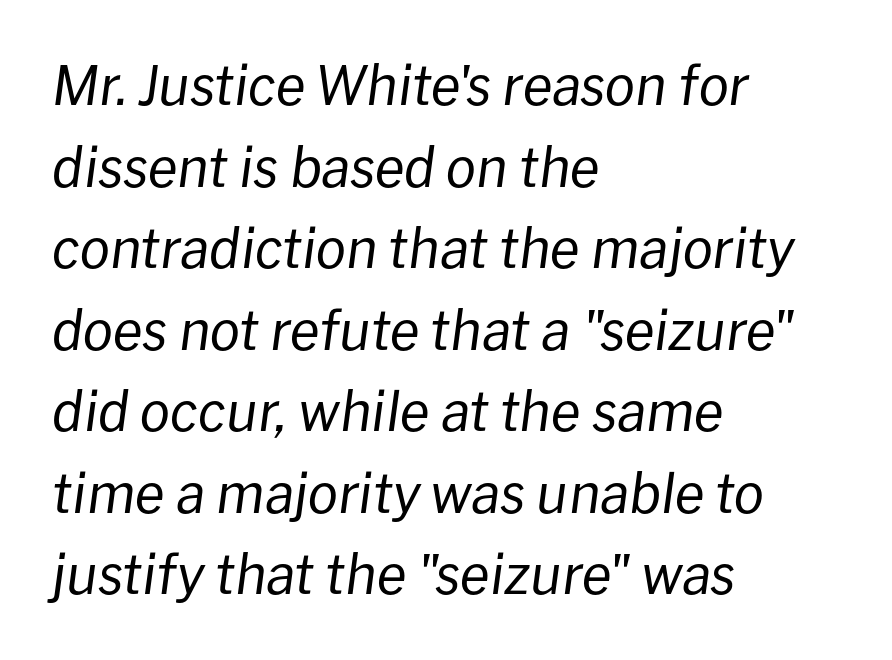
Q: Is the text bold? A: No.
Q: Is the text italic (slanted)? A: Yes, it leans right by about 8 degrees.
Q: Is the text underlined? A: No.
Q: How is the paragraph aligned? A: Left-aligned.
Q: Is the spacing between letters normal or unusually wide? A: Normal.
Q: Is the spacing between lines tight, normal or loose? A: Normal.
Q: Width (condensed, normal, or wide)? A: Normal.
Q: Stroke contrast? A: Low.
Q: x-height? A: Medium.
Q: Monospaced? A: No.
